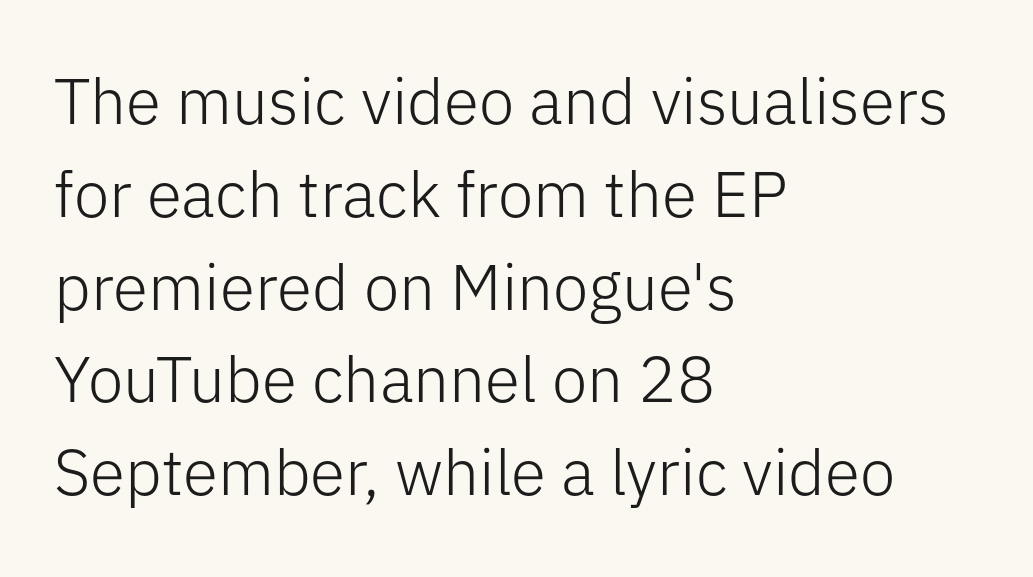
Left-aligned paragraph, ragged on the right. Type style note: lacks serifs. The block of text has a typical density, with ordinary space between rows. Vertical stems look standard width or narrower in stroke. The letterforms sit shoulder to shoulder at normal distance.
